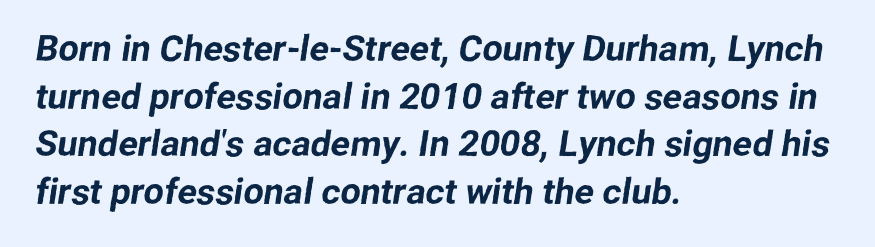
Q: Is the typeface a serif or a sans-serif typeface? A: Sans-serif.
Q: Is the text underlined? A: No.
Q: How is the paragraph aligned? A: Left-aligned.
Q: Is the spacing between letters normal or unusually wide? A: Normal.
Q: Is the spacing between lines tight, normal or loose? A: Normal.
Q: Width (condensed, normal, or wide)? A: Normal.
Q: Stroke contrast? A: Low.
Q: x-height? A: Medium.
Q: Monospaced? A: No.
